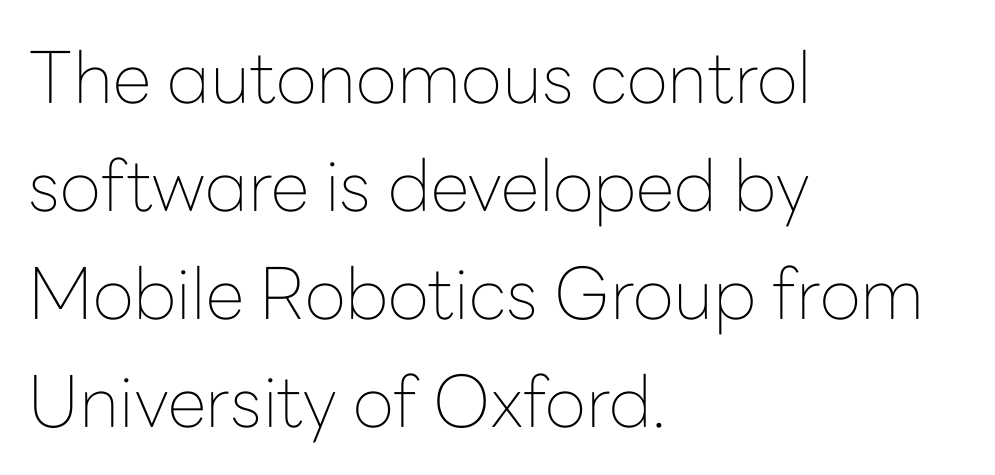
Do the letters lean? They stand straight. The text was rendered using a sans face with plain stroke endings. Is the type heavy? It reads as light-to-regular instead. The leading is moderate, giving the passage an even texture. Horizontal alignment here is leftward, the default for most running prose. Is this a fixed-width face? No — the glyphs have proportional, varying widths.
